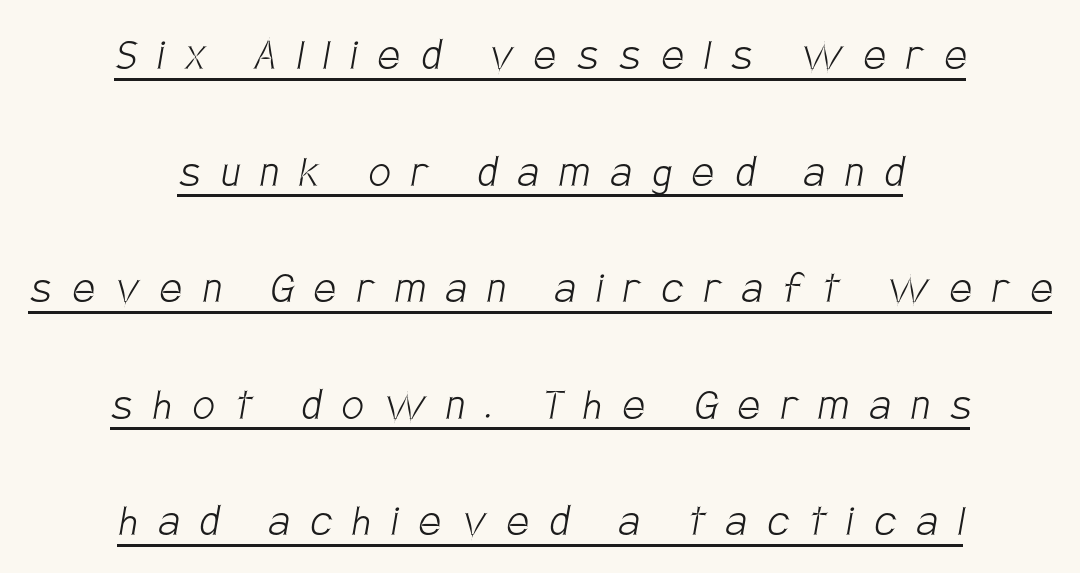
Q: Is the text bold? A: No.
Q: Is the typeface a serif or a sans-serif typeface? A: Sans-serif.
Q: Is the text underlined? A: Yes.
Q: How is the paragraph aligned? A: Centered.
Q: Is the spacing between letters normal or unusually wide? A: Unusually wide.
Q: Is the spacing between lines tight, normal or loose? A: Loose.
Q: Width (condensed, normal, or wide)? A: Condensed.
Q: Stroke contrast? A: Low.
Q: x-height? A: Large.
Q: Monospaced? A: No.
